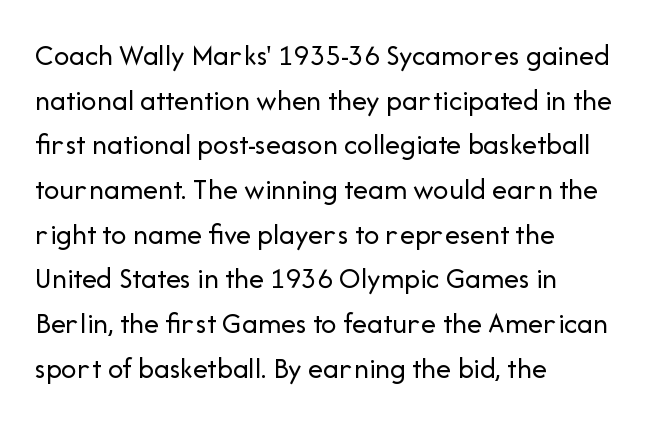
{"serif": "no", "italic": "no", "bold": "no", "weight": "regular", "width": "normal", "stroke_contrast": "low", "x_height": "medium", "monospaced": "no", "underline": "no", "align": "left", "line_spacing": "normal", "line_spacing_ratio": 1.49, "letter_spacing": "normal", "letter_spacing_em": 0.0, "glyph_px": 30}
